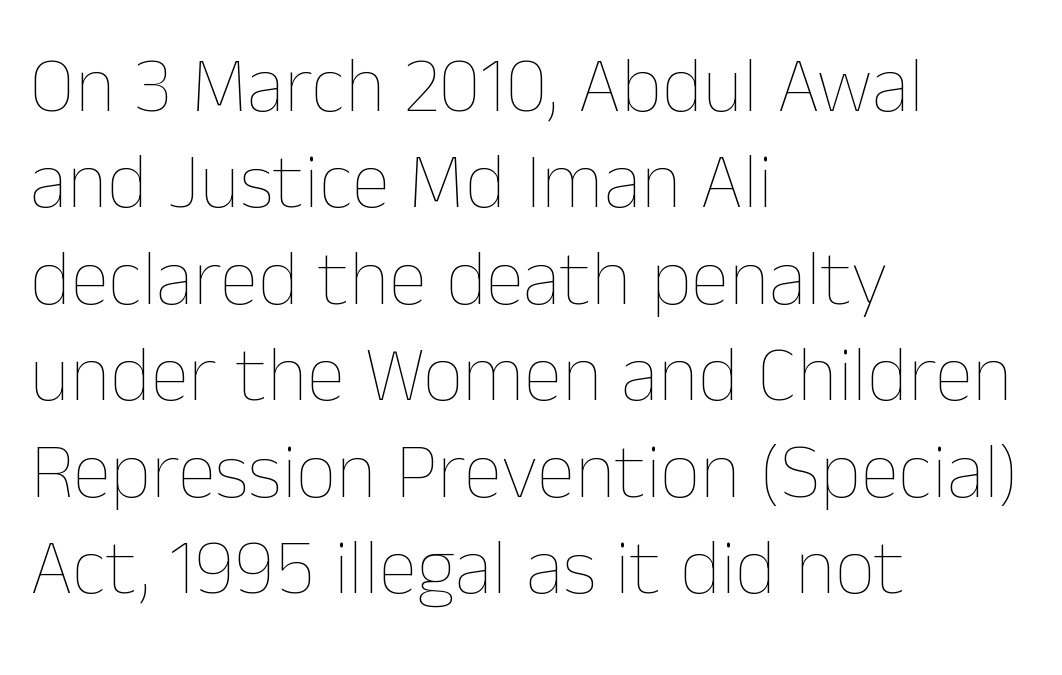
A quiet, ordinary-to-light weight characterises the typeface. Line beginnings align vertically; line endings do not. The horizontal fit of the characters is conventional and even. Ordinary non-slanted type is in use.
